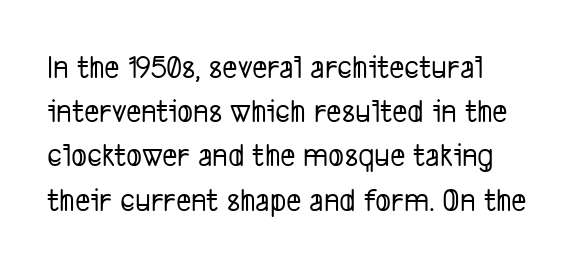
The type is set solid horizontally, with unmodified tracking. Notice how descenders clear the ascenders below comfortably — that's standard leading. Descender tails drop into unmarked territory. The passage shown is typeset with a sans-serif family.
